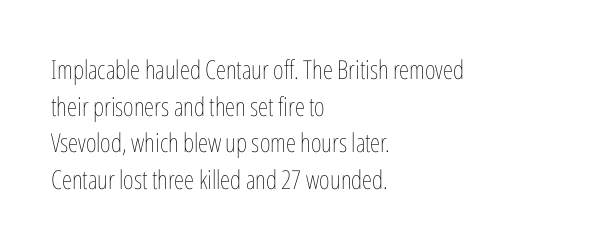
Q: Is the text bold? A: No.
Q: Is the text italic (slanted)? A: No, it is upright.
Q: Is the text underlined? A: No.
Q: How is the paragraph aligned? A: Left-aligned.
Q: Is the spacing between letters normal or unusually wide? A: Normal.
Q: Is the spacing between lines tight, normal or loose? A: Normal.
